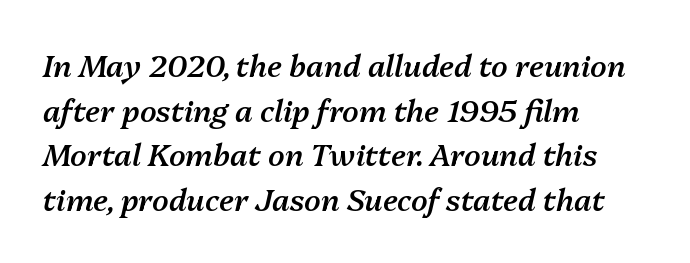
{"italic": "yes", "lean": "right", "slant_degrees": 13, "bold": "semi", "weight": "semibold", "width": "normal", "stroke_contrast": "medium", "x_height": "medium", "monospaced": "no", "underline": "no", "align": "left", "line_spacing": "normal", "line_spacing_ratio": 1.49, "letter_spacing": "normal", "letter_spacing_em": 0.0, "glyph_px": 30}
